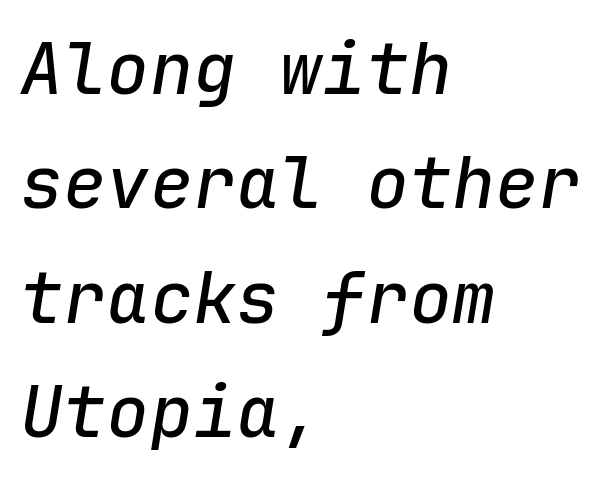
Casual observation: everything's shoved over to the left. Reading down the column, the eye jumps a familiar distance to each next line. These lines are rendered in a fixed-pitch font. The whole block is typeset with a tilt.
